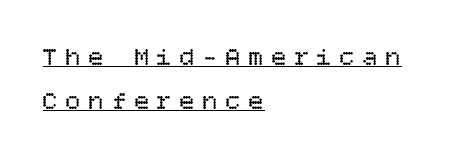
{"italic": "no", "bold": "no", "underline": "yes", "align": "left", "line_spacing": "normal", "line_spacing_ratio": 1.69, "letter_spacing": "wide", "letter_spacing_em": 0.28, "glyph_px": 26}
